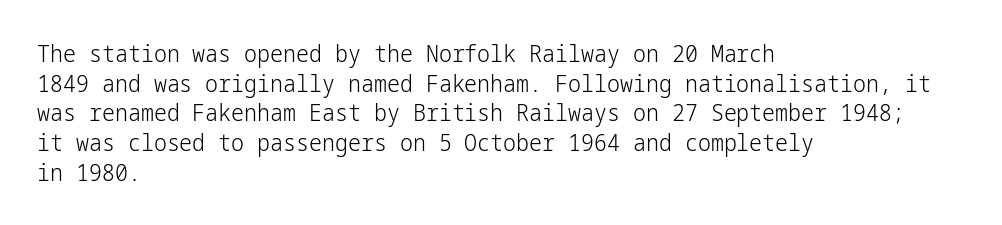
The image shows 23 px text type, upright; set left-aligned, normal line spacing (1.29x), normal letter spacing, not underlined.
